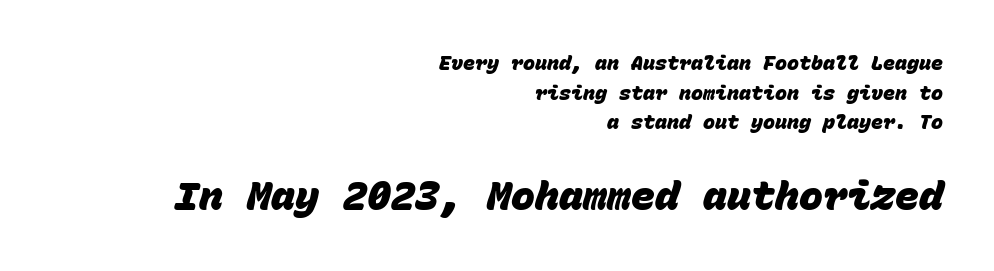
Quick note: underline off. This block has exactly the height ordinary leading produces. The letters are bold, with thick, heavy strokes. Line ends are locked; line starts wander. Font category for this specimen: sans-serif.
